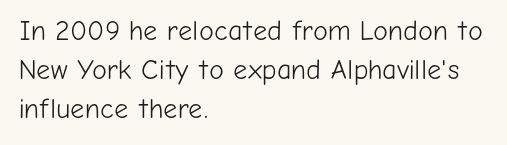
{"serif": "no", "italic": "no", "bold": "no", "weight": "light", "width": "normal", "stroke_contrast": "low", "x_height": "medium", "monospaced": "no", "underline": "no", "align": "left", "line_spacing": "normal", "line_spacing_ratio": 1.4, "letter_spacing": "normal", "letter_spacing_em": 0.0, "glyph_px": 28}
